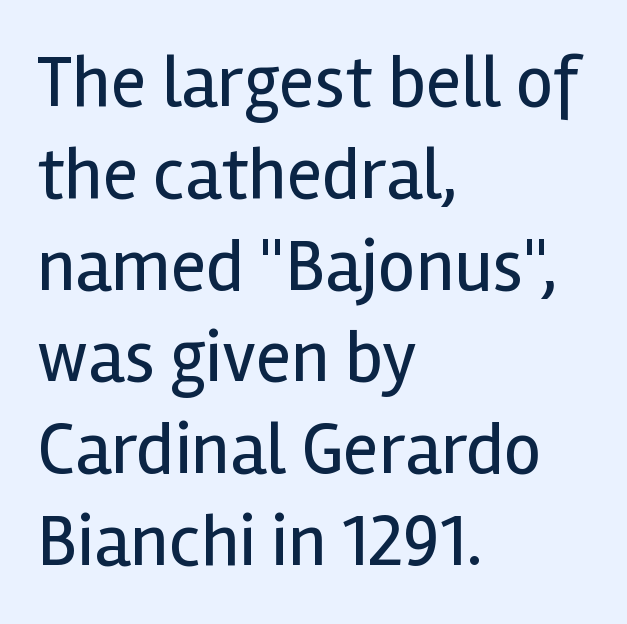
This is roman type, the default non-slanted kind. One-word summary of the alignment: left. Character widths vary here, with narrow letters taking less room than wide ones. To sum up the face: it is a sans, with no serifs. Inter-character spacing is left at the font's built-in metrics.
